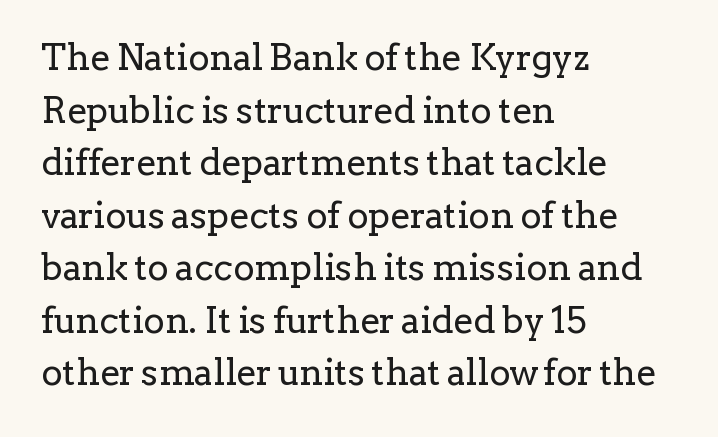
The image shows 36 px regular-weight serif type, upright; set left-aligned, normal line spacing (1.46x), normal letter spacing, not underlined; low stroke contrast and a medium x-height.
